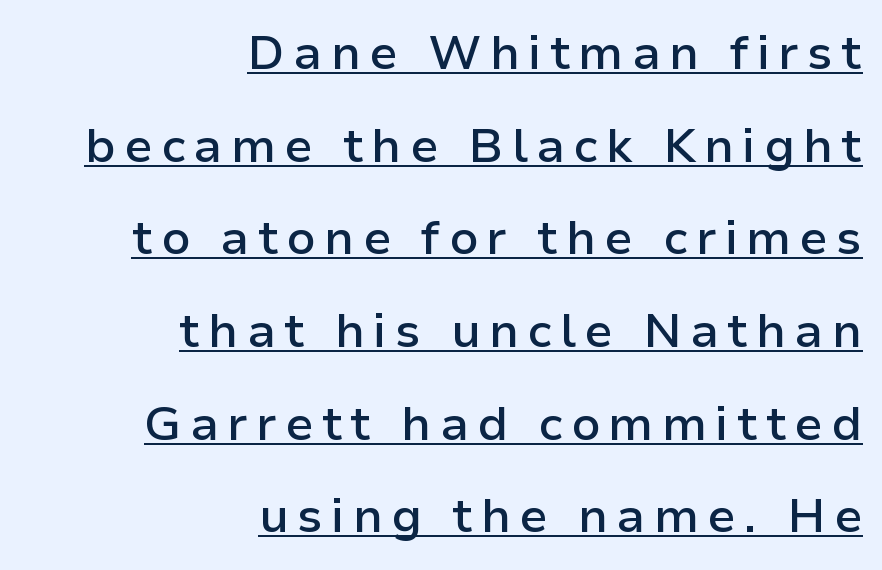
The compositor pushed each line to the right boundary. Check the space under the baseline: a stroke is drawn there. Serifs: no, the terminals of the letterforms are clean. Spacing verdict: proportional, widths tailored to each character. Emphasis by weight is partial: semibold. It's the straight-up-and-down kind of type.
